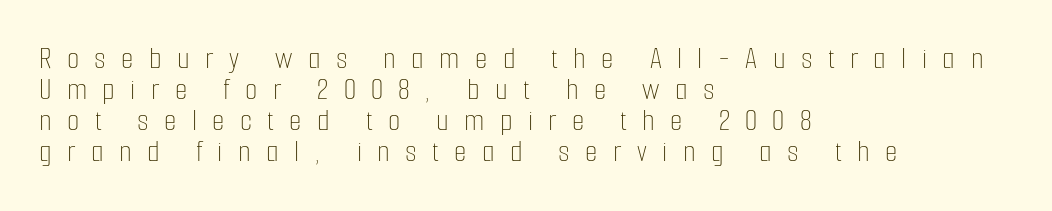
Q: Is the text bold? A: No.
Q: Is the text italic (slanted)? A: No, it is upright.
Q: Is the text underlined? A: No.
Q: How is the paragraph aligned? A: Left-aligned.
Q: Is the spacing between letters normal or unusually wide? A: Unusually wide.
Q: Is the spacing between lines tight, normal or loose? A: Tight.
Q: Width (condensed, normal, or wide)? A: Condensed.
Q: Stroke contrast? A: Low.
Q: x-height? A: Medium.
Q: Monospaced? A: No.
